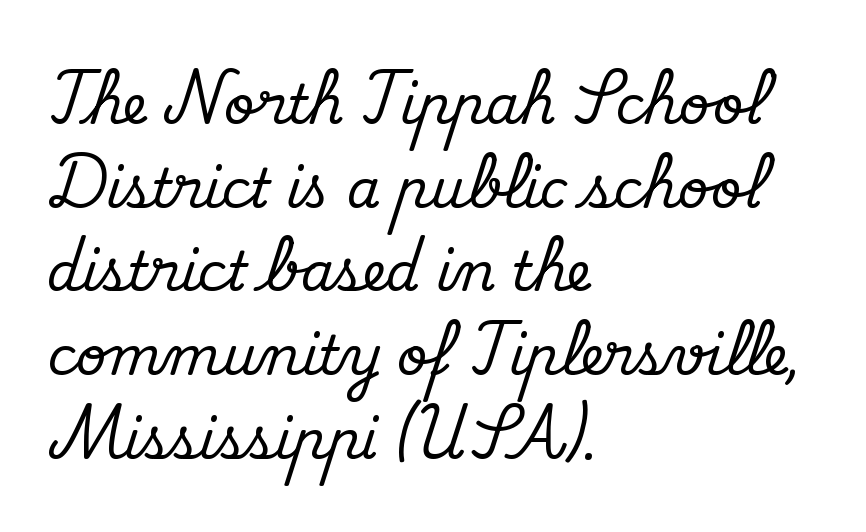
The image shows 53 px serif type; set left-aligned, normal line spacing (1.58x), normal letter spacing, not underlined; medium stroke contrast and a small x-height.
